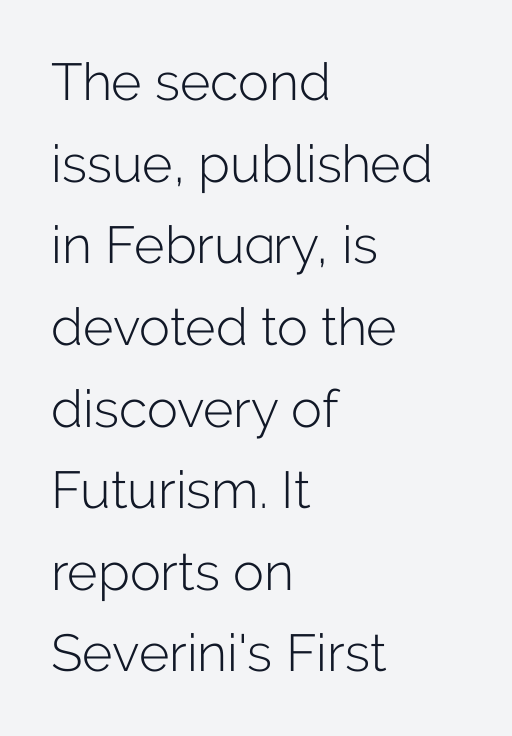
{"serif": "no", "italic": "no", "bold": "no", "weight": "light", "width": "normal", "stroke_contrast": "low", "x_height": "medium", "monospaced": "no", "underline": "no", "align": "left", "line_spacing": "normal", "line_spacing_ratio": 1.57, "letter_spacing": "normal", "letter_spacing_em": 0.0, "glyph_px": 52}
